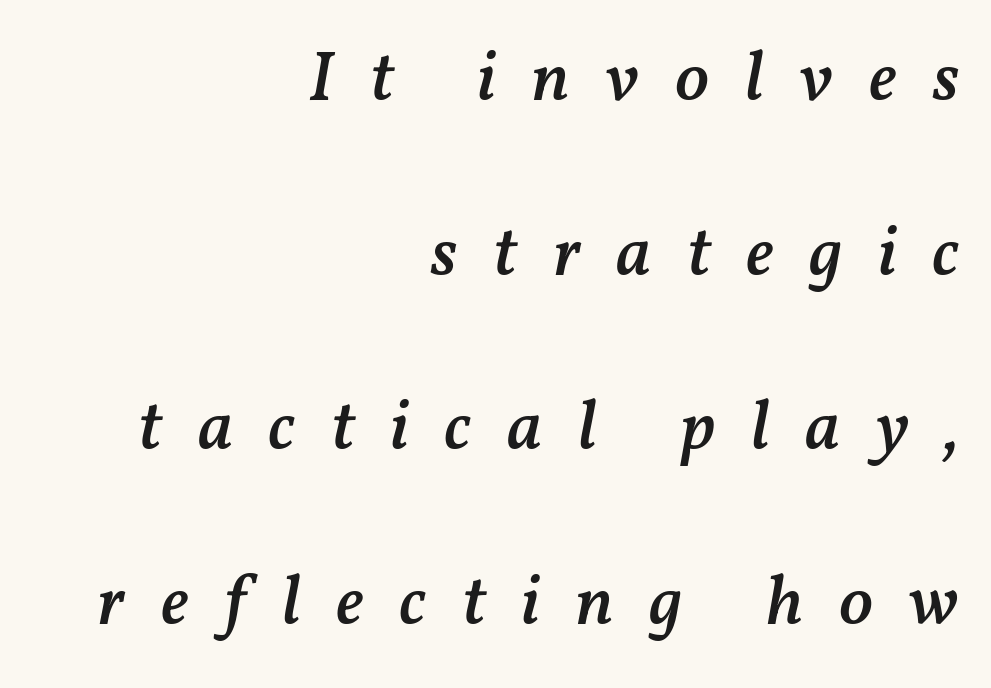
{"italic": "yes", "lean": "right", "slant_degrees": 11, "bold": "semi", "weight": "semibold", "width": "normal", "stroke_contrast": "medium", "x_height": "medium", "monospaced": "no", "underline": "no", "align": "right", "line_spacing": "loose", "line_spacing_ratio": 2.46, "letter_spacing": "wide", "letter_spacing_em": 0.5, "glyph_px": 71}
